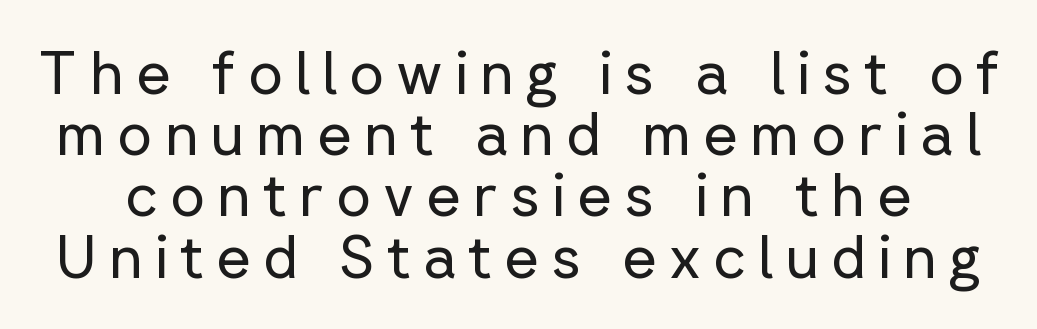
{"serif": "no", "italic": "no", "bold": "no", "weight": "regular", "width": "normal", "stroke_contrast": "low", "x_height": "medium", "monospaced": "no", "underline": "no", "line_spacing": "tight", "line_spacing_ratio": 1.02, "letter_spacing": "wide", "letter_spacing_em": 0.2, "glyph_px": 60}
